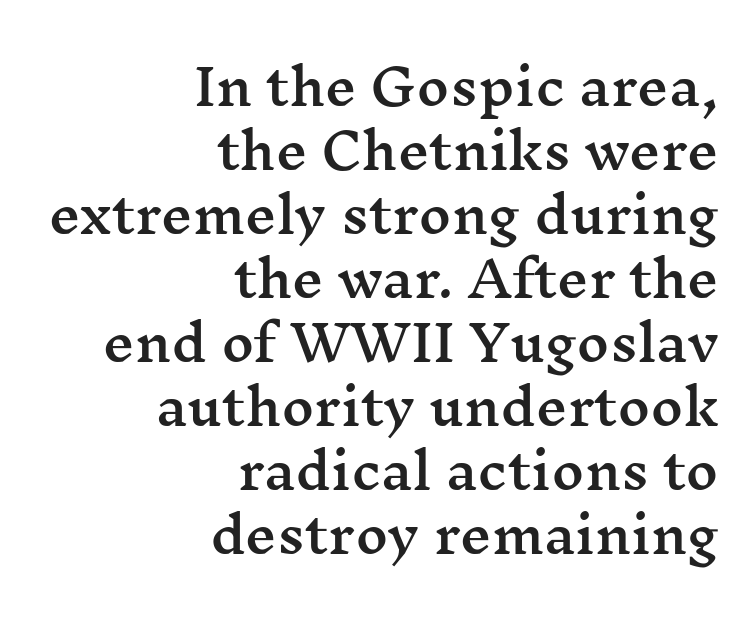
The image shows 50 px wide serif type, upright; set right-aligned, normal line spacing (1.28x), normal letter spacing, not underlined; medium stroke contrast and a medium x-height.
